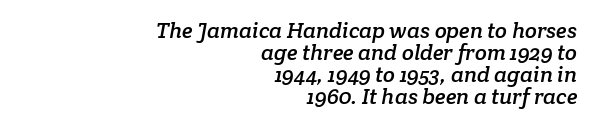
Q: Is the text underlined? A: No.
Q: How is the paragraph aligned? A: Right-aligned.
Q: Is the spacing between letters normal or unusually wide? A: Normal.
Q: Is the spacing between lines tight, normal or loose? A: Tight.
